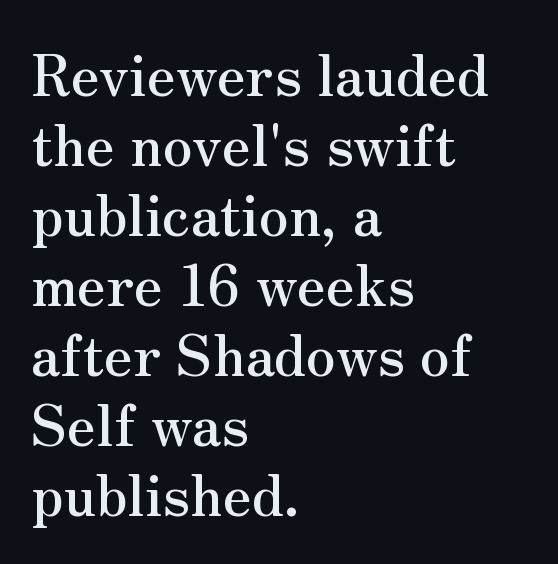
{"serif": "yes", "italic": "no", "width": "normal", "stroke_contrast": "medium", "x_height": "small", "monospaced": "no", "underline": "no", "align": "left", "line_spacing": "normal", "line_spacing_ratio": 1.25, "letter_spacing": "normal", "letter_spacing_em": 0.0, "glyph_px": 56}
